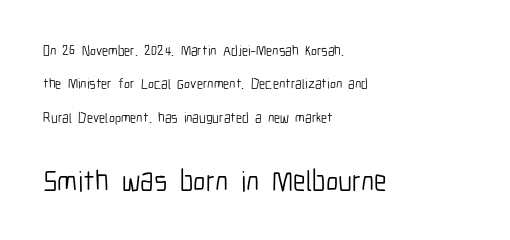
Q: Is the text bold? A: No.
Q: Is the text italic (slanted)? A: No, it is upright.
Q: Is the typeface a serif or a sans-serif typeface? A: Sans-serif.
Q: Is the text underlined? A: No.
Q: How is the paragraph aligned? A: Left-aligned.
Q: Is the spacing between letters normal or unusually wide? A: Normal.
Q: Is the spacing between lines tight, normal or loose? A: Loose.
Q: Which block of text is set in a larger size, the first (top) or the second (bottom)? A: The second (bottom) one.
Q: Width (condensed, normal, or wide)? A: Condensed.
Q: Stroke contrast? A: Low.
Q: x-height? A: Medium.
Q: Monospaced? A: No.
